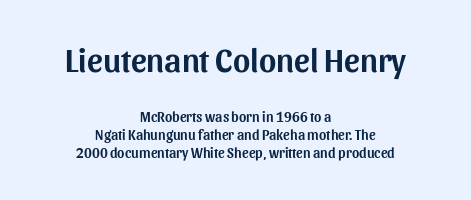
Q: Is the text italic (slanted)? A: No, it is upright.
Q: Is the typeface a serif or a sans-serif typeface? A: Sans-serif.
Q: Is the text underlined? A: No.
Q: How is the paragraph aligned? A: Centered.
Q: Is the spacing between letters normal or unusually wide? A: Normal.
Q: Is the spacing between lines tight, normal or loose? A: Normal.
Q: Which block of text is set in a larger size, the first (top) or the second (bottom)? A: The first (top) one.
Q: Width (condensed, normal, or wide)? A: Normal.
Q: Stroke contrast? A: Medium.
Q: x-height? A: Medium.
Q: Monospaced? A: No.
